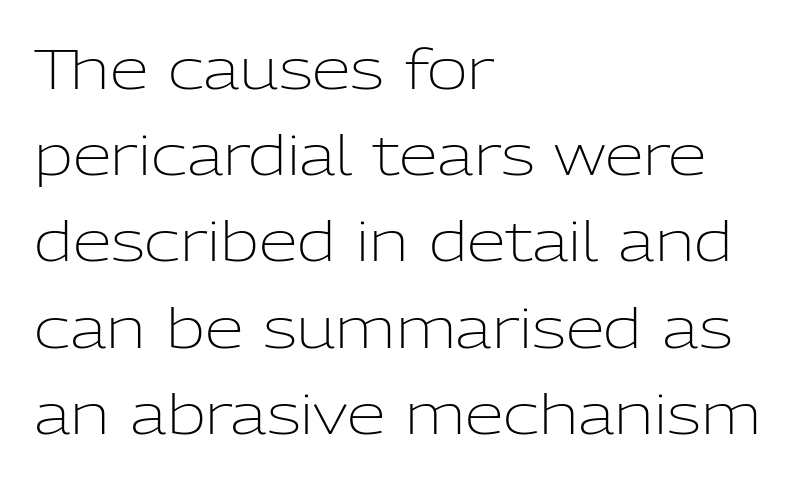
Q: Is the text bold? A: No.
Q: Is the text italic (slanted)? A: No, it is upright.
Q: Is the typeface a serif or a sans-serif typeface? A: Sans-serif.
Q: Is the text underlined? A: No.
Q: How is the paragraph aligned? A: Left-aligned.
Q: Is the spacing between letters normal or unusually wide? A: Normal.
Q: Is the spacing between lines tight, normal or loose? A: Normal.
Q: Width (condensed, normal, or wide)? A: Normal.
Q: Stroke contrast? A: Low.
Q: x-height? A: Medium.
Q: Monospaced? A: No.
